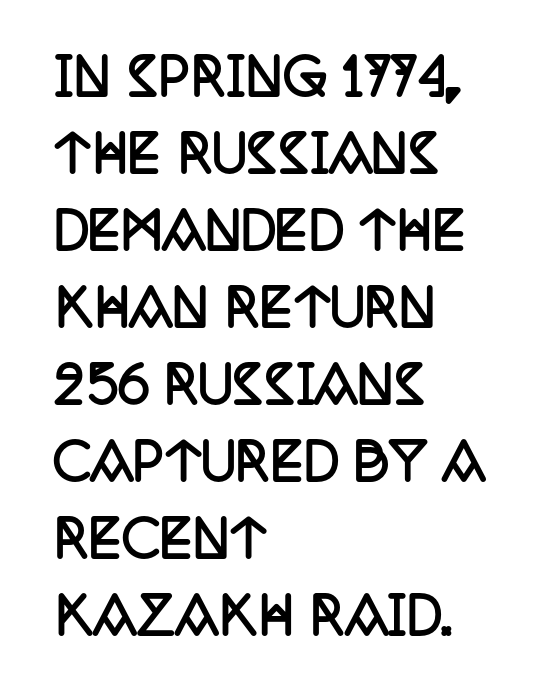
This is serif lettering, the kind often seen in printed books. Varying glyph widths throughout — classic text-font behaviour. As a designer I'd log this as weight 700, bold. It's the straight-up-and-down kind of type. Leading matches the norm, producing a regular column.
